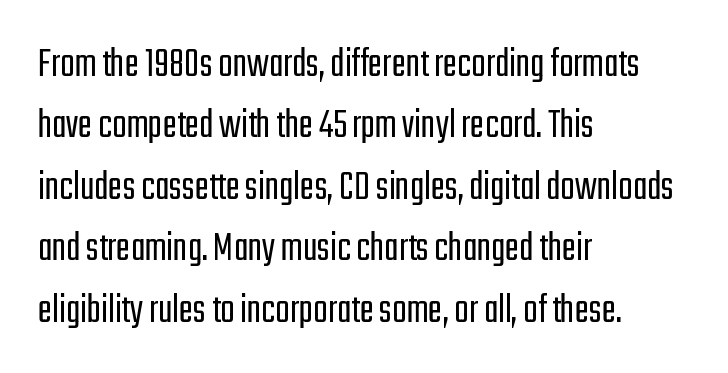
The type sits square on the baseline with zero lean. Interline gaps are of average width in this sample. Heft: none added — not bold. No word sits above an underline.
